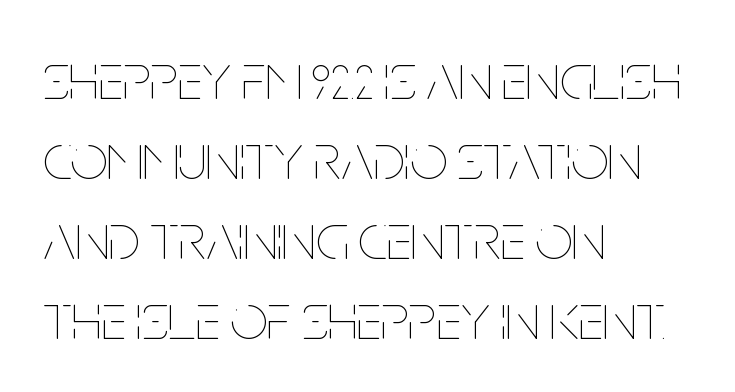
Left-aligned paragraph, ragged on the right. A typesetter would call this zero additional tracking. This sample has the flowing, uneven cadence of proportional lettering. Is the stroke heavy? The answer is a plain regular-or-lighter.
